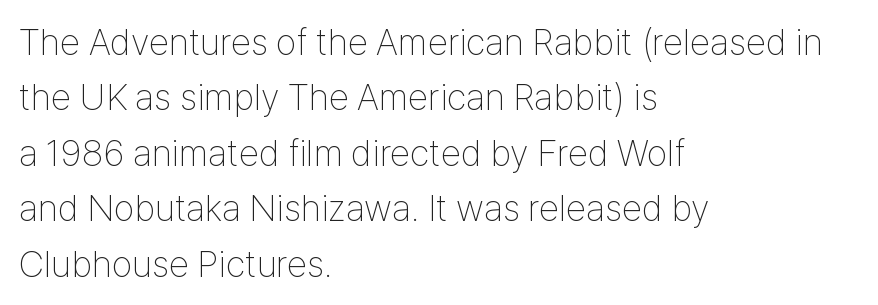
The image shows 37 px thin, condensed sans-serif type, upright; set left-aligned, normal line spacing (1.5x), normal letter spacing, not underlined; low stroke contrast and a medium x-height.
